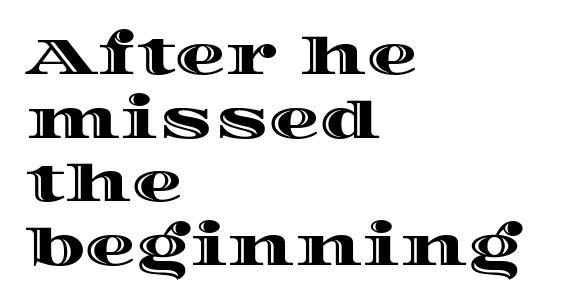
Q: Is the text italic (slanted)? A: No, it is upright.
Q: Is the text underlined? A: No.
Q: How is the paragraph aligned? A: Left-aligned.
Q: Is the spacing between letters normal or unusually wide? A: Normal.
Q: Is the spacing between lines tight, normal or loose? A: Normal.
Q: Width (condensed, normal, or wide)? A: Wide.
Q: x-height? A: Large.
Q: Monospaced? A: No.
